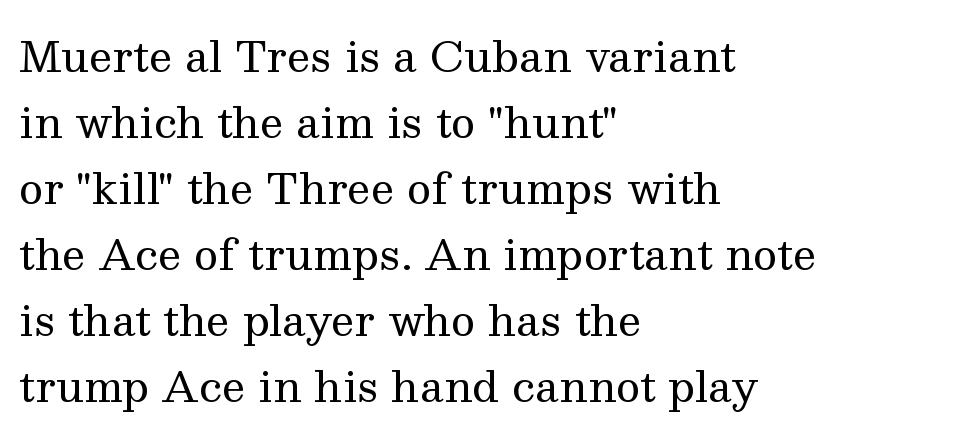
The image shows 42 px regular-weight serif type, upright; set left-aligned, normal line spacing (1.57x), normal letter spacing, not underlined; medium stroke contrast and a medium x-height.
